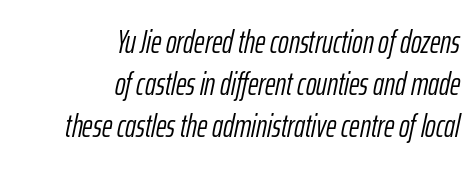
The image shows 32 px light, condensed type, italic (leaning right); set right-aligned, normal line spacing (1.32x), normal letter spacing, not underlined; low stroke contrast and a medium x-height.
